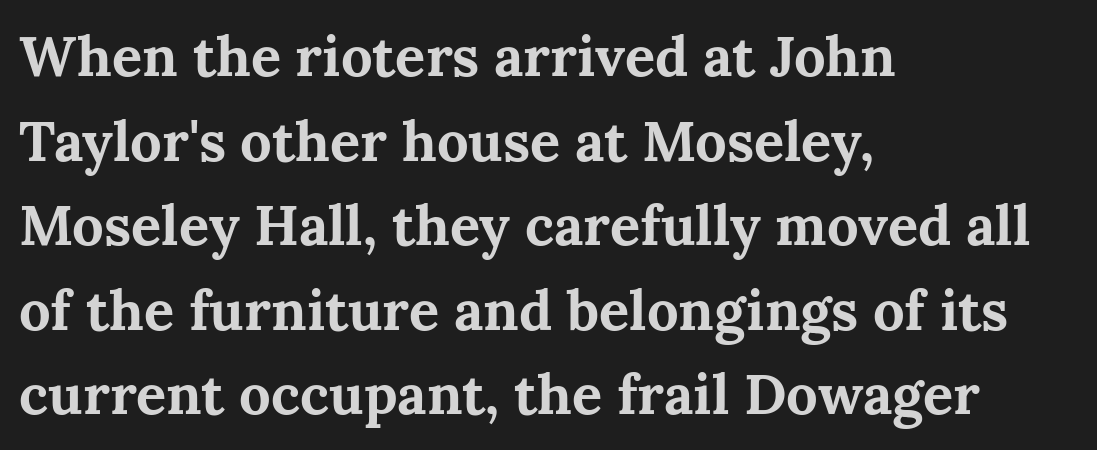
{"serif": "yes", "italic": "no", "bold": "yes", "weight": "bold", "width": "normal", "stroke_contrast": "medium", "x_height": "medium", "monospaced": "no", "underline": "no", "align": "left", "line_spacing": "normal", "line_spacing_ratio": 1.51, "letter_spacing": "normal", "letter_spacing_em": 0.0, "glyph_px": 56}
